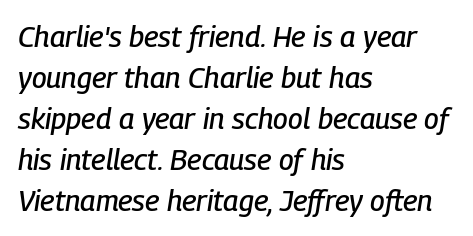
Spacing verdict: proportional, widths tailored to each character. This rendering leaves character spacing at its baseline value. This sample keeps an unexceptional amount of space between lines. The paragraph has a hard left edge and a soft right edge. Unmarked baselines from the first word to the last. Italic: yes, the glyphs are oblique.
